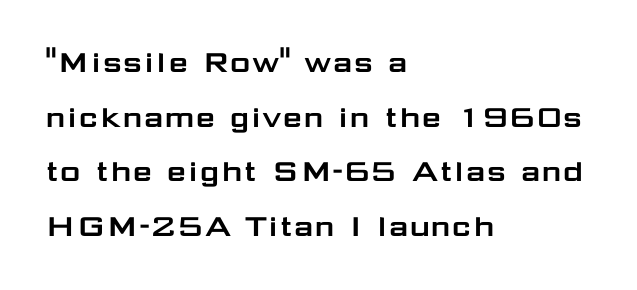
{"serif": "no", "italic": "no", "width": "wide", "stroke_contrast": "low", "x_height": "medium", "monospaced": "no", "underline": "no", "align": "left", "line_spacing": "normal", "line_spacing_ratio": 1.56, "letter_spacing": "normal", "letter_spacing_em": 0.0, "glyph_px": 35}
